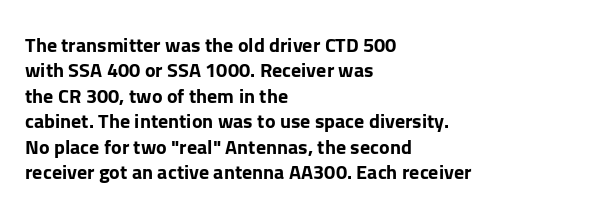
{"italic": "no", "bold": "yes", "underline": "no", "align": "left", "line_spacing": "normal", "line_spacing_ratio": 1.27, "letter_spacing": "normal", "letter_spacing_em": 0.0, "glyph_px": 20}
